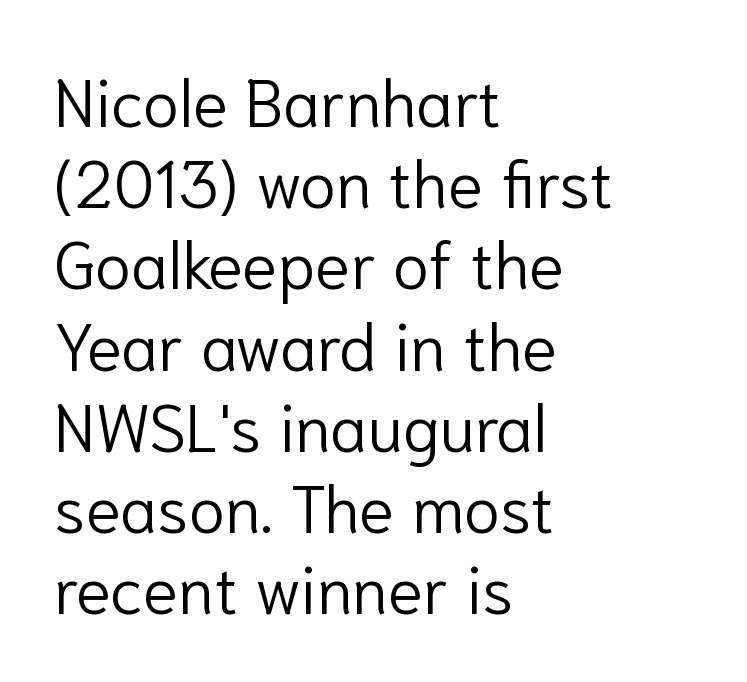
{"serif": "no", "italic": "no", "bold": "no", "weight": "light", "width": "normal", "stroke_contrast": "low", "x_height": "medium", "monospaced": "no", "underline": "no", "align": "left", "line_spacing_ratio": 1.23, "letter_spacing": "normal", "letter_spacing_em": 0.0, "glyph_px": 66}
